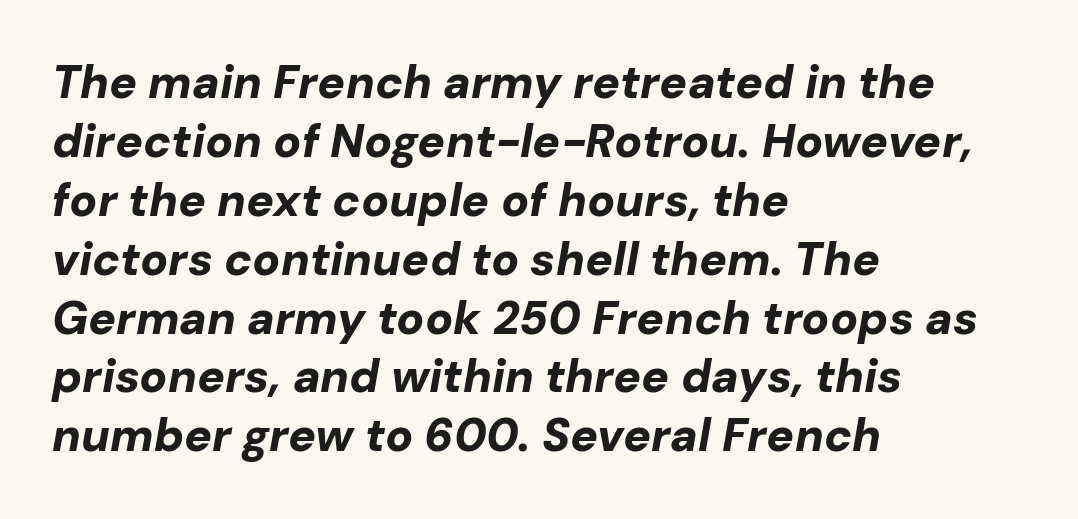
The image shows 46 px bold type, italic (leaning right); set left-aligned, normal line spacing (1.28x), normal letter spacing, not underlined; low stroke contrast and a medium x-height.
